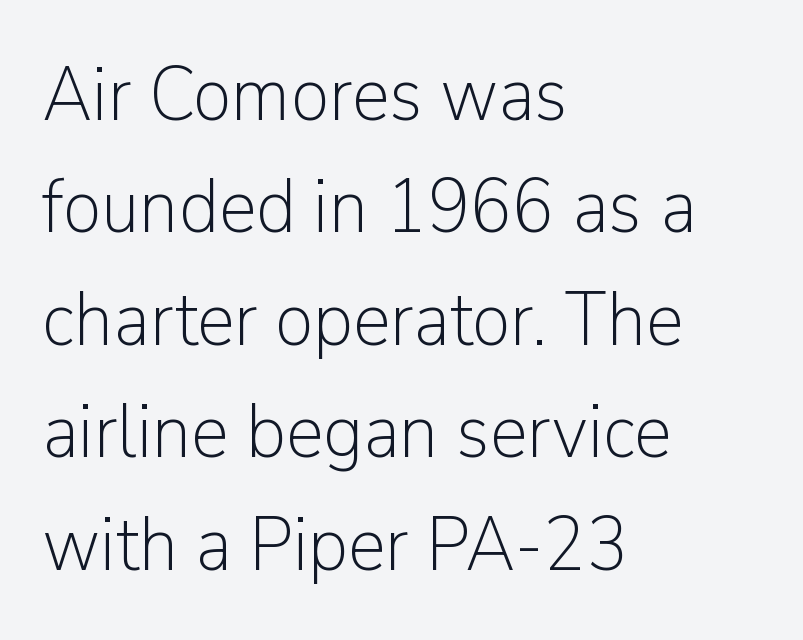
The image shows 77 px light sans-serif type, upright; set left-aligned, normal line spacing (1.46x), normal letter spacing, not underlined; low stroke contrast and a medium x-height.
